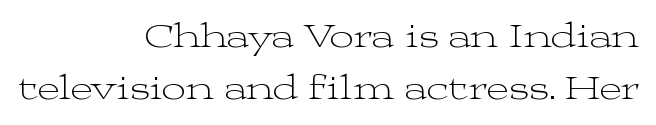
The image shows 34 px light, wide serif type, upright; set right-aligned, normal line spacing (1.52x), normal letter spacing, not underlined; medium stroke contrast and a medium x-height.
